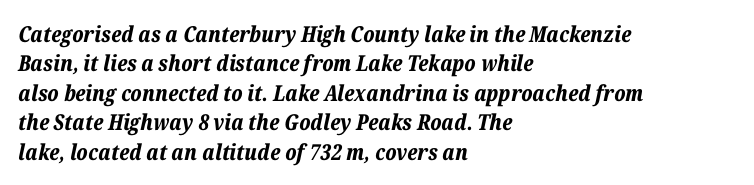
The image shows 22 px bold type, italic (leaning right); set left-aligned, normal line spacing (1.34x), normal letter spacing, not underlined.
